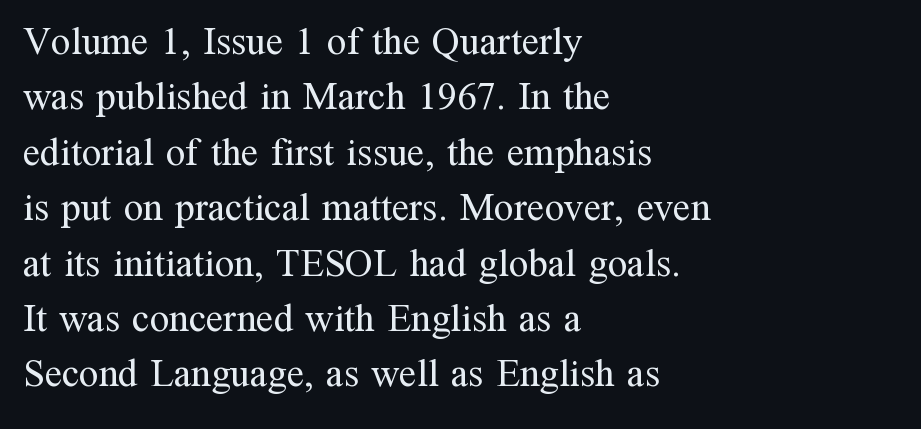
The image shows 39 px regular-weight serif type, upright; set left-aligned, normal line spacing (1.42x), normal letter spacing, not underlined; medium stroke contrast and a medium x-height.
